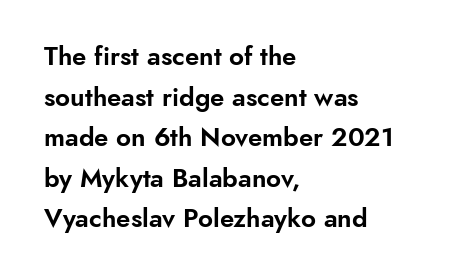
{"italic": "no", "underline": "no", "align": "left", "line_spacing": "normal", "line_spacing_ratio": 1.56, "letter_spacing": "normal", "letter_spacing_em": 0.0, "glyph_px": 26}
